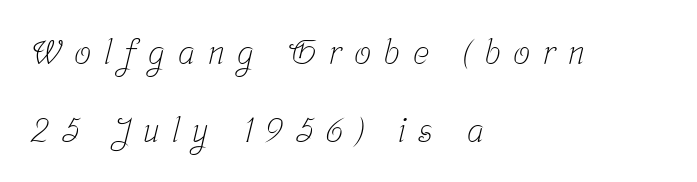
The words here are not underlined. A classic flush-left, rag-right setting is used for this passage. This sample trades compactness for vertical openness between lines. Classification — serif.
